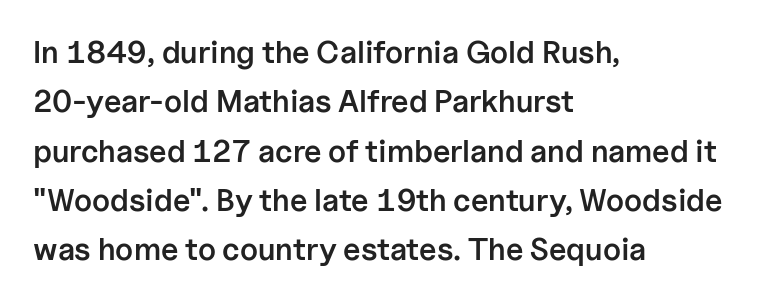
On the weight axis this lands at semibold, roughly 600. Each row of text sits above clean, open space. The passage shown has conventional tracking throughout. Note: no serifs on the glyphs.
